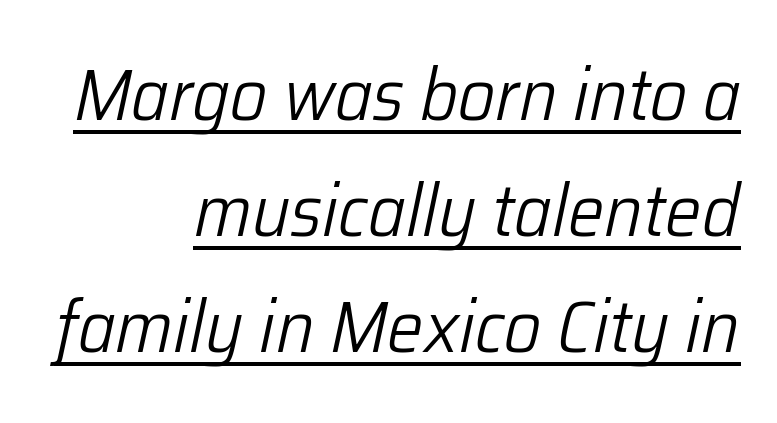
{"italic": "yes", "lean": "right", "slant_degrees": 12, "bold": "no", "weight": "light", "width": "normal", "stroke_contrast": "low", "x_height": "medium", "monospaced": "no", "underline": "yes", "align": "right", "line_spacing": "normal", "line_spacing_ratio": 1.59, "letter_spacing": "normal", "letter_spacing_em": 0.0, "glyph_px": 73}
